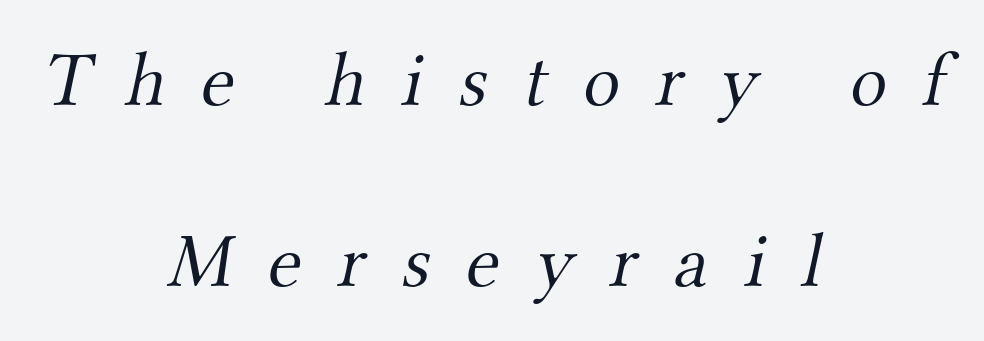
{"serif": "yes", "bold": "no", "weight": "light", "width": "normal", "stroke_contrast": "medium", "x_height": "small", "monospaced": "no", "underline": "no", "align": "center", "line_spacing": "loose", "line_spacing_ratio": 2.35, "letter_spacing": "wide", "letter_spacing_em": 0.47, "glyph_px": 77}
